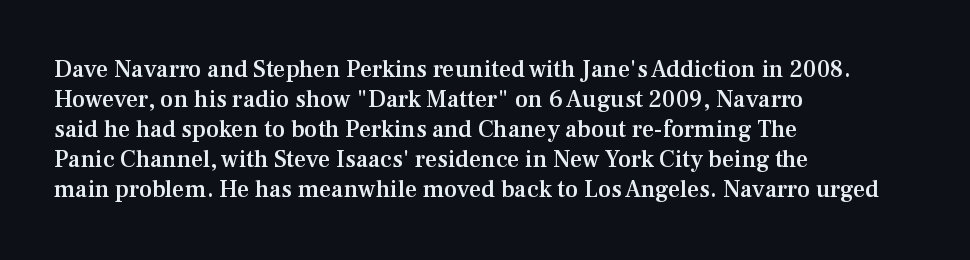
Unmarked baselines from the first word to the last. The leading is moderate, giving the passage an even texture. A bit beefed up — I'd call it semibold rather than bold. Horizontal alignment here is leftward, the default for most running prose. Style check: upright. Honestly, the letter spacing is just normal — you wouldn't notice it.
